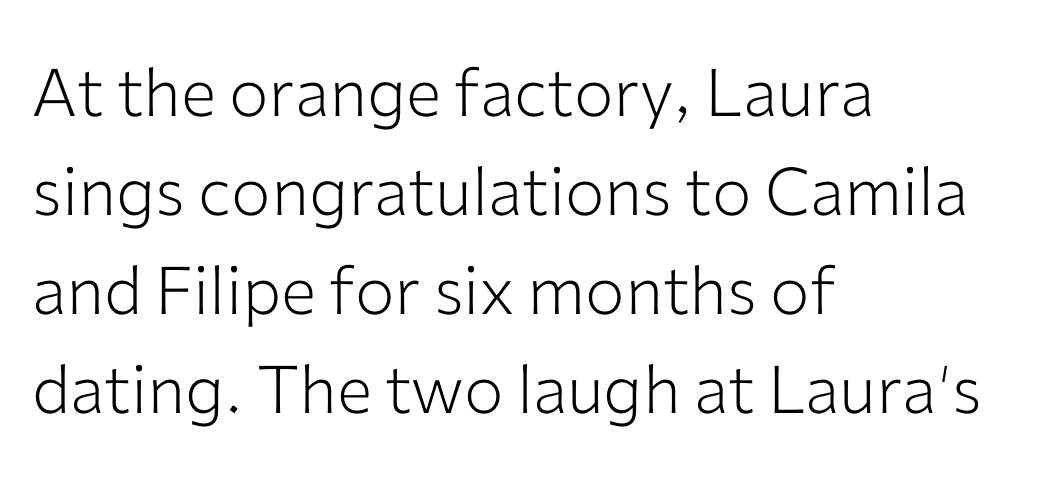
The image shows 66 px light sans-serif type, upright; set left-aligned, normal line spacing (1.5x), normal letter spacing, not underlined; low stroke contrast and a medium x-height.
